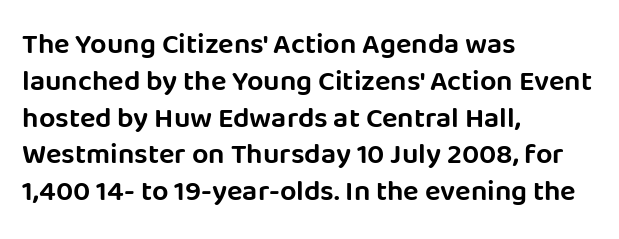
{"serif": "no", "italic": "no", "width": "normal", "stroke_contrast": "low", "x_height": "large", "monospaced": "no", "underline": "no", "align": "left", "line_spacing": "normal", "line_spacing_ratio": 1.27, "letter_spacing": "normal", "letter_spacing_em": 0.0, "glyph_px": 29}
